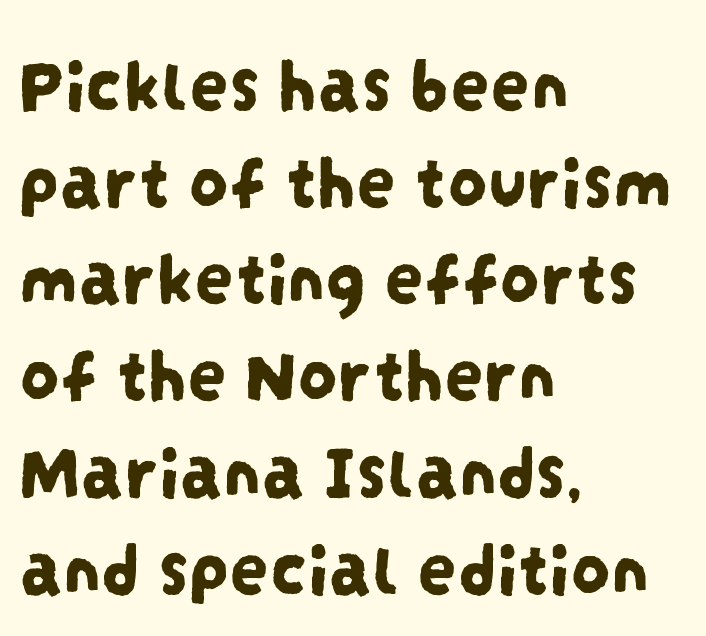
{"serif": "no", "width": "condensed", "stroke_contrast": "low", "x_height": "large", "monospaced": "no", "underline": "no", "align": "left", "line_spacing_ratio": 1.24, "letter_spacing": "normal", "letter_spacing_em": 0.0, "glyph_px": 78}
